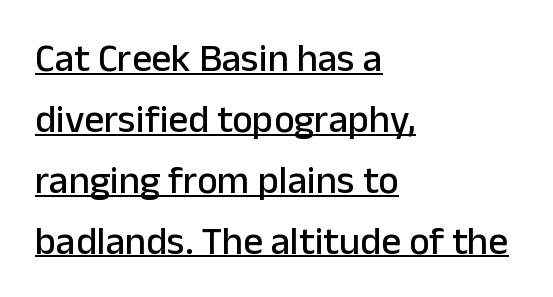
{"serif": "no", "italic": "no", "width": "normal", "stroke_contrast": "low", "x_height": "medium", "monospaced": "no", "underline": "yes", "align": "left", "line_spacing": "normal", "line_spacing_ratio": 1.56, "letter_spacing": "normal", "letter_spacing_em": 0.0, "glyph_px": 39}
